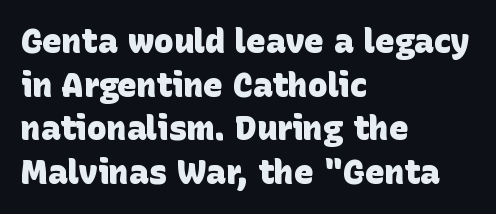
How are the letters spaced? Ordinarily, with no added tracking. The space directly below the letters is spotless. Each line starts at the same left margin while the right side varies. Note: no serifs on the glyphs. These lines are rendered in a variable-pitch font.
